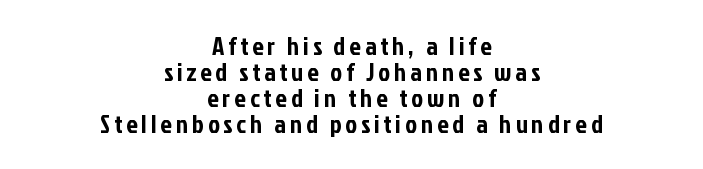
Q: Is the text italic (slanted)? A: No, it is upright.
Q: Is the text underlined? A: No.
Q: How is the paragraph aligned? A: Centered.
Q: Is the spacing between lines tight, normal or loose? A: Tight.
